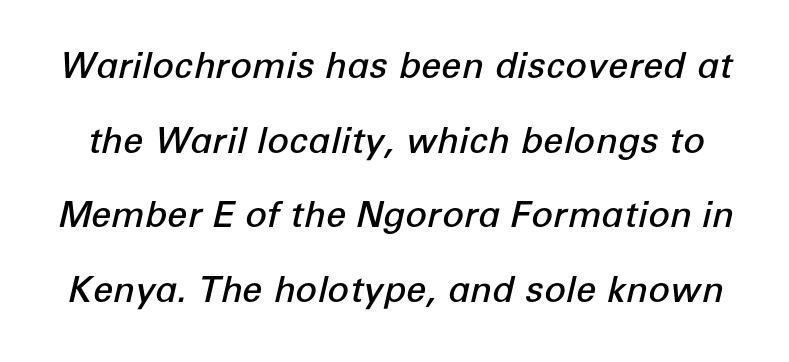
The typography opts for an oblique posture over an upright one. Reading down the column, the eye jumps a long way to each next line. Firm but not heavy-handed strokes: this text is semibold. Just letters on the line, the space beneath them empty. Caption: standard tracking, unaltered.
